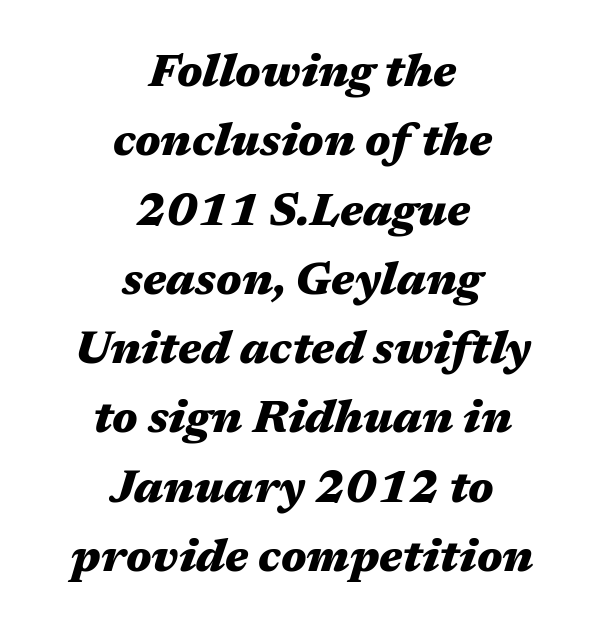
Typeset on center — no edge is straight. Descender tails drop into unmarked territory. Is there much room between lines? A standard amount, neither cramped nor airy. The typography opts for an oblique posture over an upright one.
